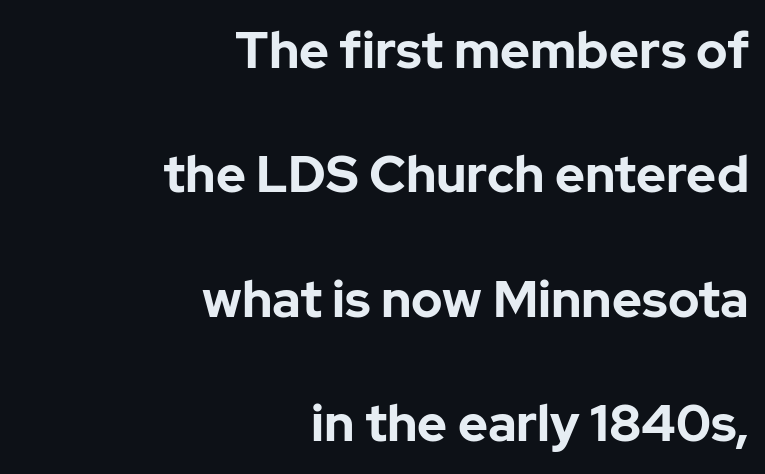
The letters are bold, with thick, heavy strokes. Plain, unruled lines of type. The characters display no serif detailing; their extremities are plain. The letters sit at their default tracking, neither squeezed nor spread. This block would shrink considerably if given ordinary leading; it's expanded now.
